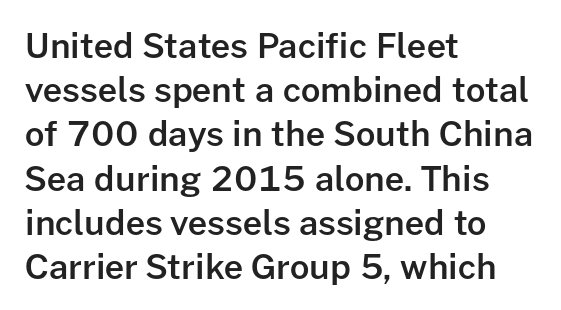
Q: Is the text bold? A: Semi-bold.
Q: Is the text italic (slanted)? A: No, it is upright.
Q: Is the typeface a serif or a sans-serif typeface? A: Sans-serif.
Q: Is the text underlined? A: No.
Q: How is the paragraph aligned? A: Left-aligned.
Q: Is the spacing between letters normal or unusually wide? A: Normal.
Q: Is the spacing between lines tight, normal or loose? A: Normal.
Q: Width (condensed, normal, or wide)? A: Normal.
Q: Stroke contrast? A: Low.
Q: x-height? A: Medium.
Q: Monospaced? A: No.
